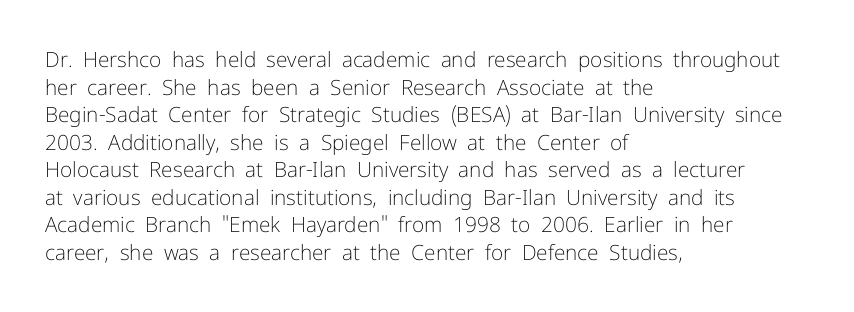
The image shows 21 px text type, upright; set left-aligned, normal line spacing (1.31x), normal letter spacing, not underlined.
